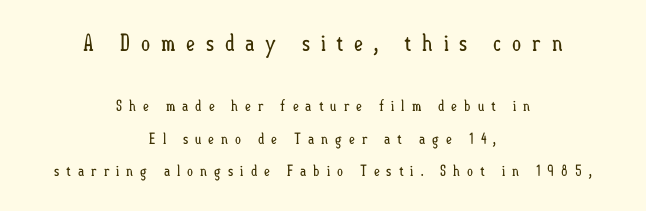
Q: Is the text bold? A: No.
Q: Is the text italic (slanted)? A: No, it is upright.
Q: Is the text underlined? A: No.
Q: How is the paragraph aligned? A: Centered.
Q: Is the spacing between letters normal or unusually wide? A: Unusually wide.
Q: Is the spacing between lines tight, normal or loose? A: Loose.
Q: Which block of text is set in a larger size, the first (top) or the second (bottom)? A: The first (top) one.
